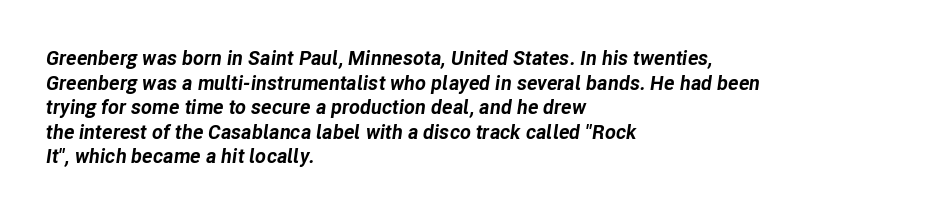
Q: Is the text bold? A: Yes.
Q: Is the text italic (slanted)? A: Yes, it leans right by about 8 degrees.
Q: Is the text underlined? A: No.
Q: How is the paragraph aligned? A: Left-aligned.
Q: Is the spacing between letters normal or unusually wide? A: Normal.
